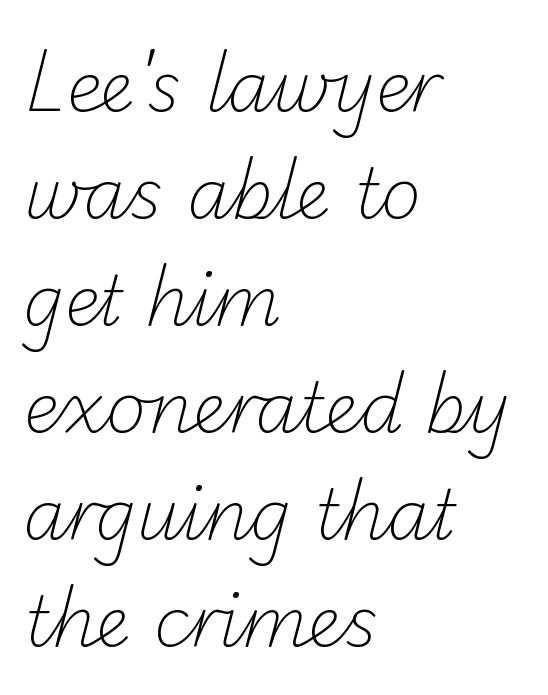
{"serif": "no", "bold": "no", "weight": "light", "width": "normal", "stroke_contrast": "low", "x_height": "small", "monospaced": "no", "underline": "no", "align": "left", "line_spacing": "normal", "line_spacing_ratio": 1.55, "letter_spacing": "normal", "letter_spacing_em": 0.0, "glyph_px": 69}
